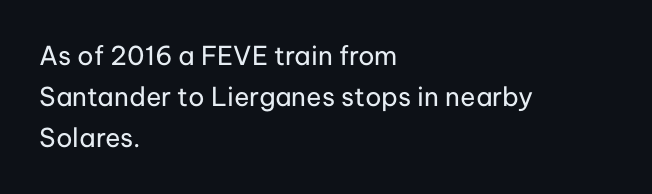
The words here are not underlined. Unbolded letterforms with no extra heft. Quick note: interline space is typical. These lines stack with their left ends in a neat column. Ordinary non-slanted type is in use. Here the glyphs are tracked normally, forming tight word shapes.
